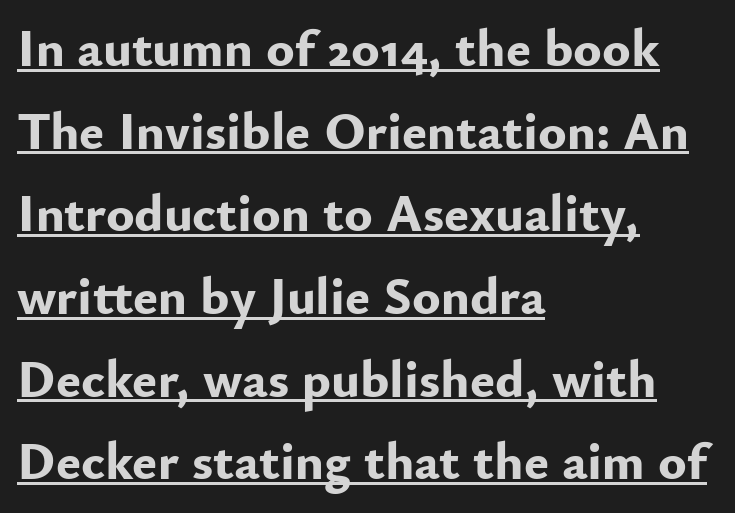
{"serif": "no", "italic": "no", "bold": "yes", "weight": "bold", "width": "normal", "stroke_contrast": "low", "x_height": "small", "monospaced": "no", "underline": "yes", "align": "left", "line_spacing": "normal", "line_spacing_ratio": 1.56, "letter_spacing": "normal", "letter_spacing_em": 0.0, "glyph_px": 53}
